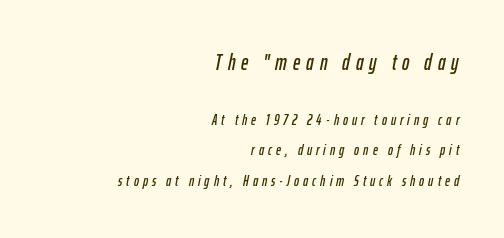
The image shows 22 px text type, italic (leaning right); set right-aligned, loose line spacing (2.02x), unusually wide letter spacing (+0.27 em), not underlined; the first (top) block is 1.47x larger.
